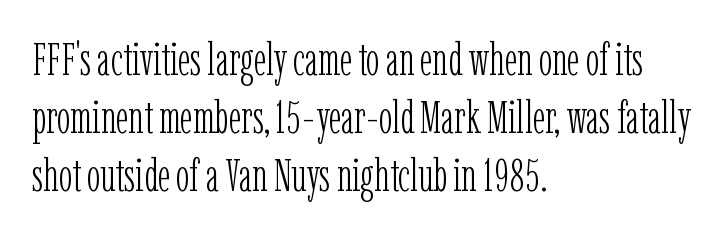
Q: Is the text bold? A: No.
Q: Is the text italic (slanted)? A: No, it is upright.
Q: Is the typeface a serif or a sans-serif typeface? A: Serif.
Q: Is the text underlined? A: No.
Q: How is the paragraph aligned? A: Left-aligned.
Q: Is the spacing between letters normal or unusually wide? A: Normal.
Q: Is the spacing between lines tight, normal or loose? A: Normal.
Q: Width (condensed, normal, or wide)? A: Condensed.
Q: Stroke contrast? A: Low.
Q: x-height? A: Medium.
Q: Monospaced? A: No.
